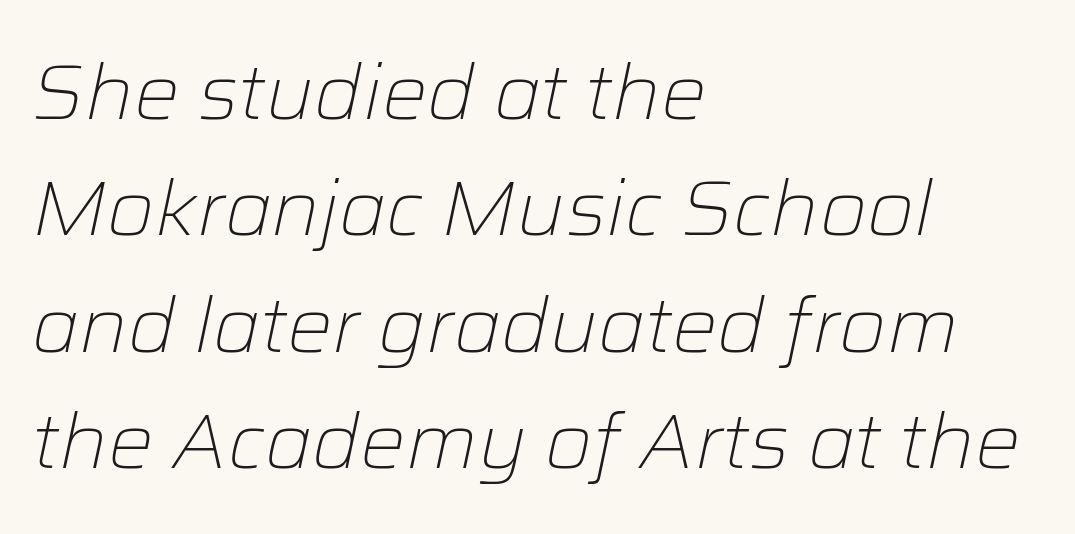
{"italic": "yes", "lean": "right", "slant_degrees": 12, "bold": "no", "weight": "light", "width": "normal", "stroke_contrast": "low", "x_height": "medium", "monospaced": "no", "underline": "no", "align": "left", "line_spacing": "normal", "line_spacing_ratio": 1.53, "letter_spacing": "normal", "letter_spacing_em": 0.0, "glyph_px": 76}
